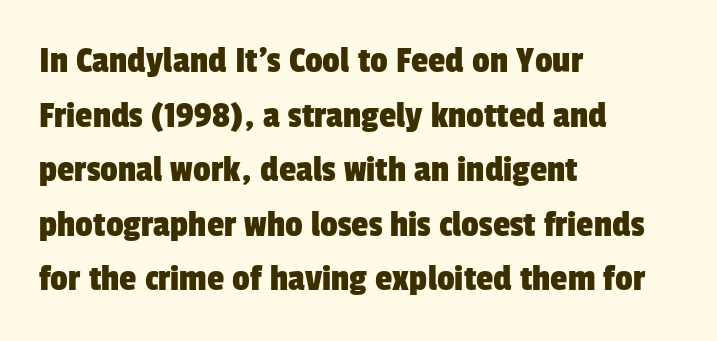
Q: Is the typeface a serif or a sans-serif typeface? A: Sans-serif.
Q: Is the text underlined? A: No.
Q: How is the paragraph aligned? A: Left-aligned.
Q: Is the spacing between letters normal or unusually wide? A: Normal.
Q: Is the spacing between lines tight, normal or loose? A: Normal.
Q: Width (condensed, normal, or wide)? A: Condensed.
Q: Stroke contrast? A: Low.
Q: x-height? A: Medium.
Q: Monospaced? A: No.
